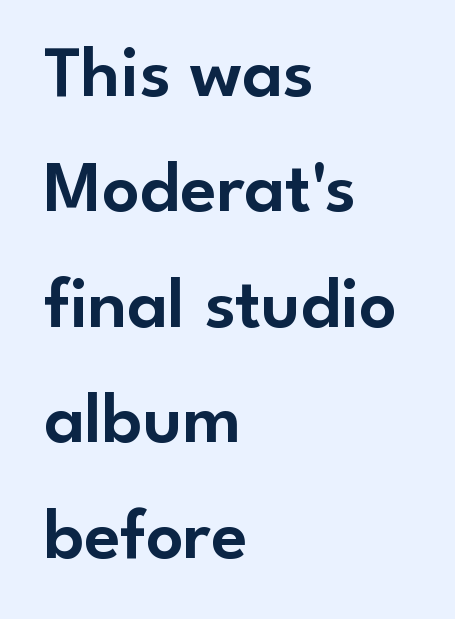
Q: Is the text italic (slanted)? A: No, it is upright.
Q: Is the typeface a serif or a sans-serif typeface? A: Sans-serif.
Q: Is the text underlined? A: No.
Q: How is the paragraph aligned? A: Left-aligned.
Q: Is the spacing between letters normal or unusually wide? A: Normal.
Q: Is the spacing between lines tight, normal or loose? A: Normal.
Q: Width (condensed, normal, or wide)? A: Normal.
Q: Stroke contrast? A: Low.
Q: x-height? A: Small.
Q: Monospaced? A: No.
